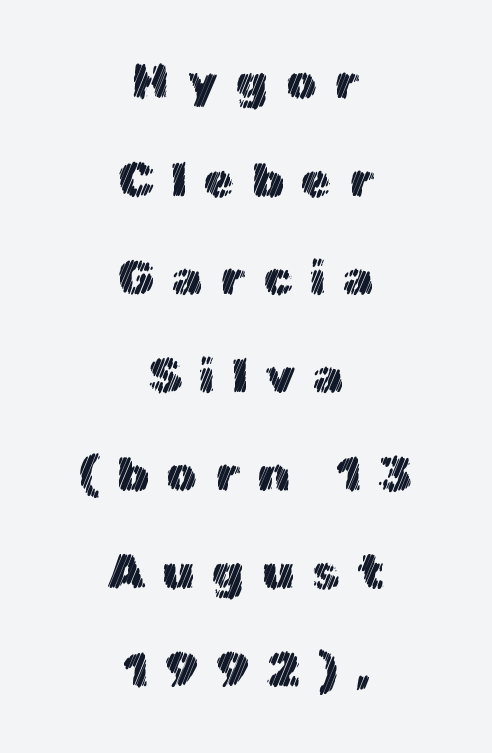
The image shows 49 px text type, upright; set centered, loose line spacing (2.0x), unusually wide letter spacing (+0.35 em), not underlined; a medium x-height.
